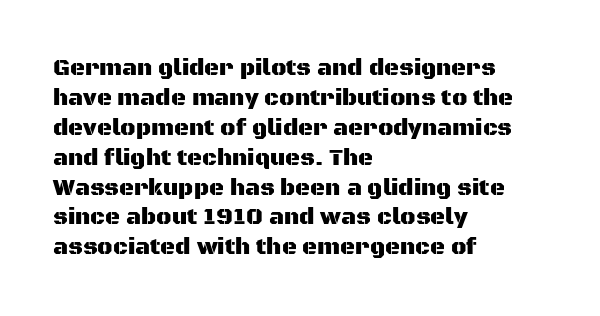
The image shows 23 px text type, upright; set left-aligned, normal line spacing (1.3x), normal letter spacing, not underlined.
